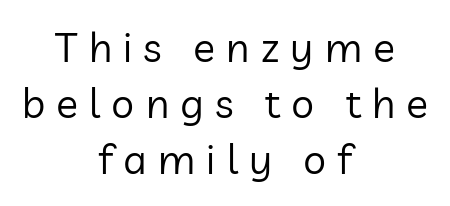
The image shows 41 px regular-weight sans-serif type, upright; set centered, normal line spacing (1.37x), unusually wide letter spacing (+0.27 em), not underlined; low stroke contrast and a medium x-height.
